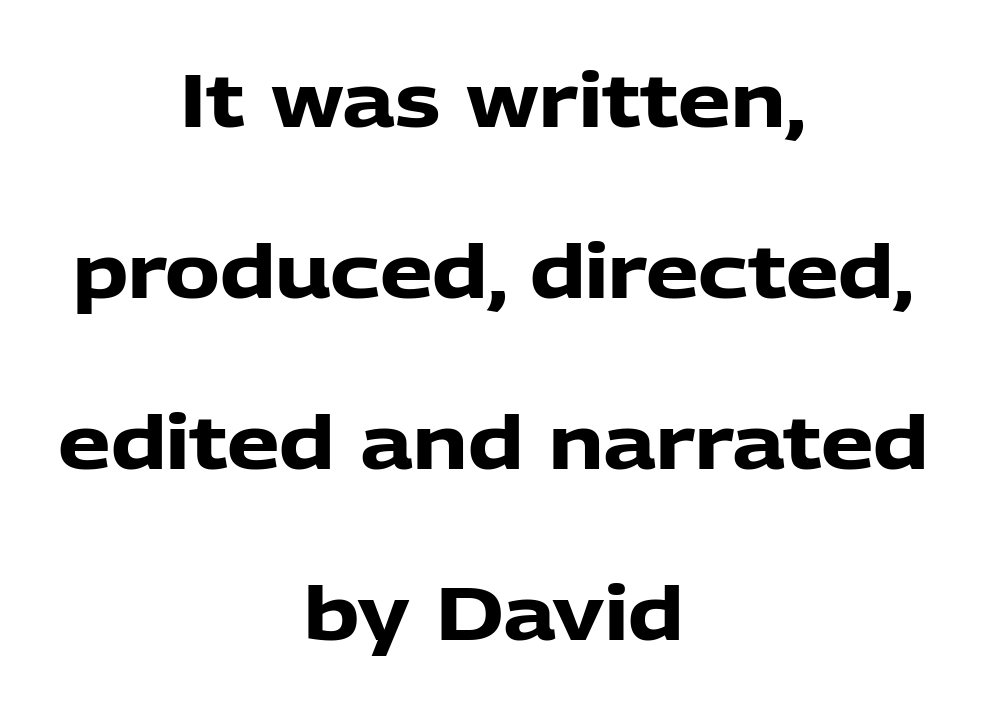
The image shows 74 px heavy sans-serif type, upright; set centered, loose line spacing (2.31x), normal letter spacing, not underlined; low stroke contrast and a medium x-height.
